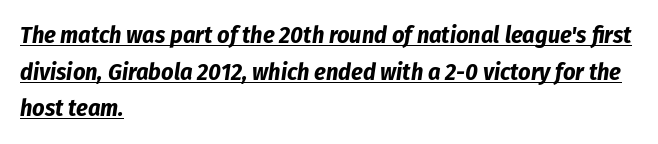
The image shows 24 px bold type, italic (leaning right); set left-aligned, normal line spacing (1.53x), normal letter spacing, underlined.
